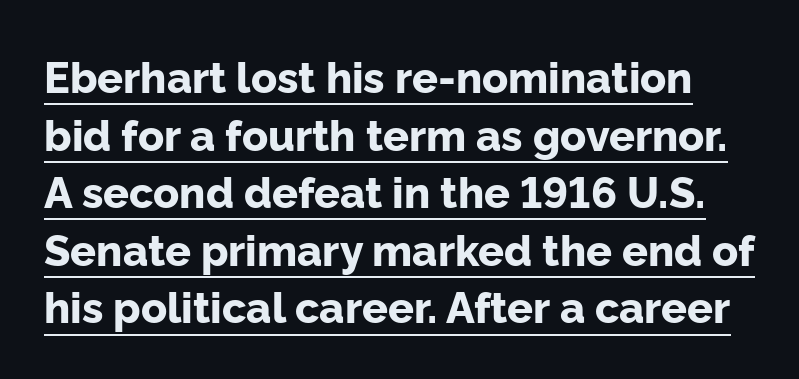
{"serif": "no", "italic": "no", "bold": "yes", "weight": "bold", "width": "normal", "stroke_contrast": "low", "x_height": "medium", "monospaced": "no", "underline": "yes", "line_spacing": "normal", "line_spacing_ratio": 1.34, "letter_spacing": "normal", "letter_spacing_em": 0.0, "glyph_px": 43}
